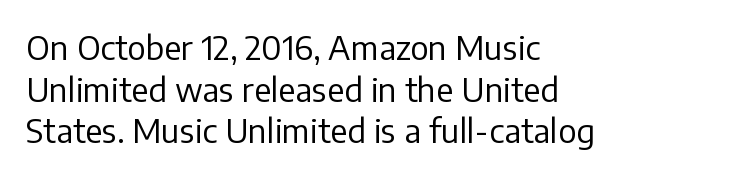
{"serif": "no", "italic": "no", "bold": "no", "weight": "regular", "width": "normal", "stroke_contrast": "low", "x_height": "medium", "monospaced": "no", "underline": "no", "align": "left", "line_spacing": "normal", "line_spacing_ratio": 1.26, "letter_spacing": "normal", "letter_spacing_em": 0.0, "glyph_px": 33}
